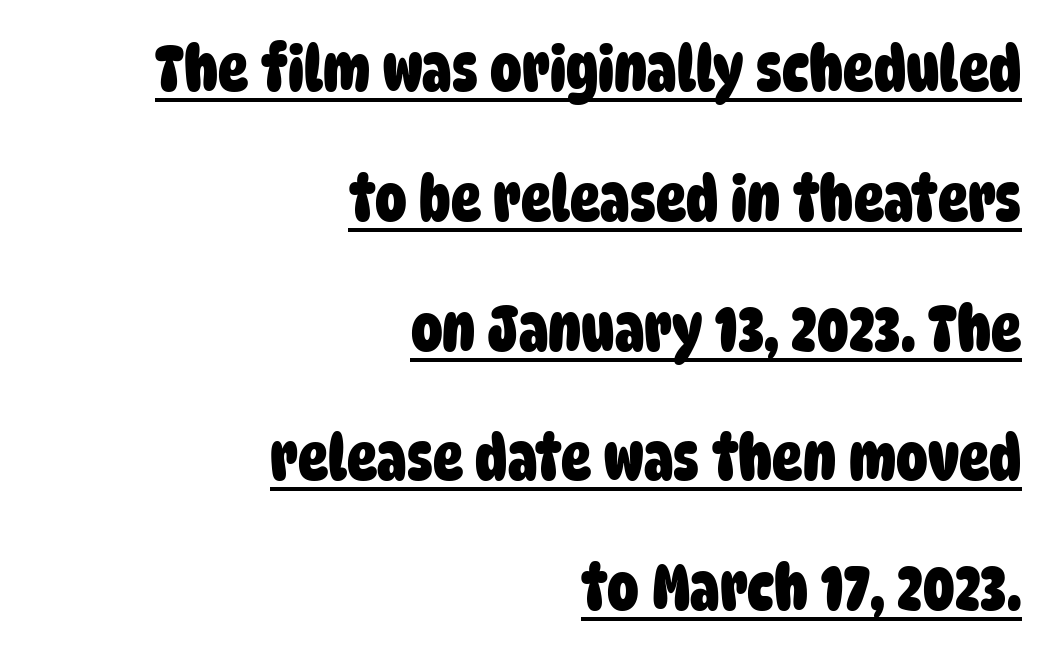
The image shows 63 px heavy, condensed sans-serif type; set right-aligned, loose line spacing (2.06x), normal letter spacing, underlined; low stroke contrast and a large x-height.
